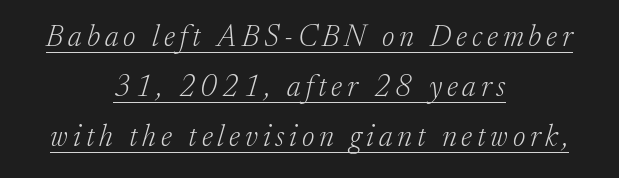
The weight would be labelled regular, book, light, or lighter still. Underline: present. The face used here is seriffed, in the tradition of book romans. The axis of the letterforms is tilted away from vertical. Normally led — the rows are evenly, conventionally spaced.
